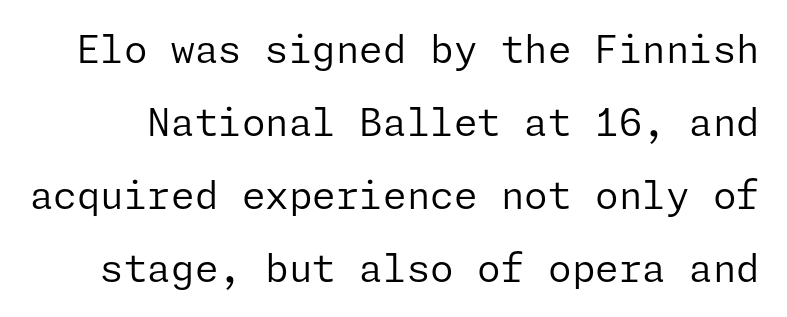
Q: Is the text bold? A: No.
Q: Is the text italic (slanted)? A: No, it is upright.
Q: Is the typeface a serif or a sans-serif typeface? A: Sans-serif.
Q: Is the text underlined? A: No.
Q: Is the spacing between letters normal or unusually wide? A: Normal.
Q: Is the spacing between lines tight, normal or loose? A: Loose.
Q: Width (condensed, normal, or wide)? A: Normal.
Q: Stroke contrast? A: Low.
Q: x-height? A: Medium.
